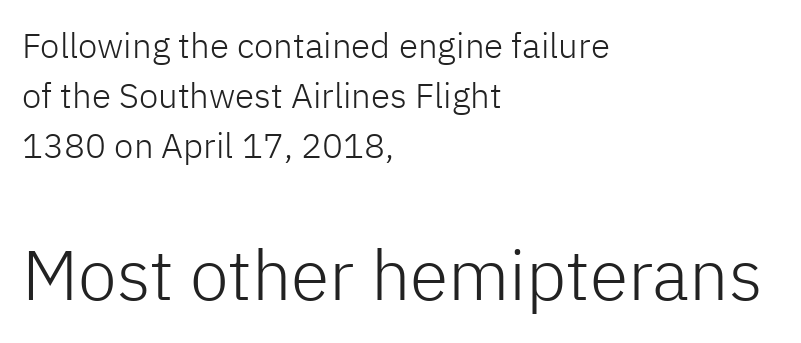
The image shows 70 px light sans-serif type, upright; set left-aligned, normal line spacing (1.43x), normal letter spacing, not underlined; the second (bottom) block is 2.0x larger; low stroke contrast and a medium x-height.
